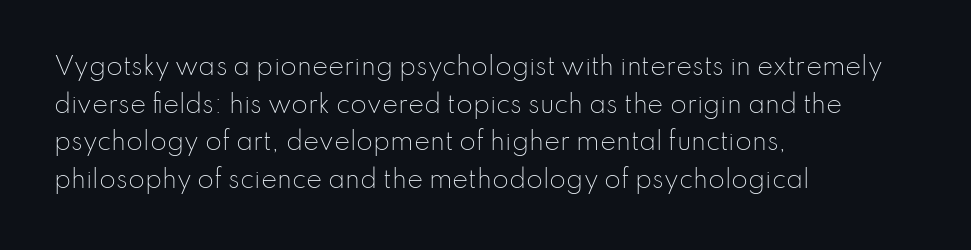
Q: Is the text bold? A: No.
Q: Is the text italic (slanted)? A: No, it is upright.
Q: Is the text underlined? A: No.
Q: How is the paragraph aligned? A: Left-aligned.
Q: Is the spacing between letters normal or unusually wide? A: Normal.
Q: Is the spacing between lines tight, normal or loose? A: Normal.
